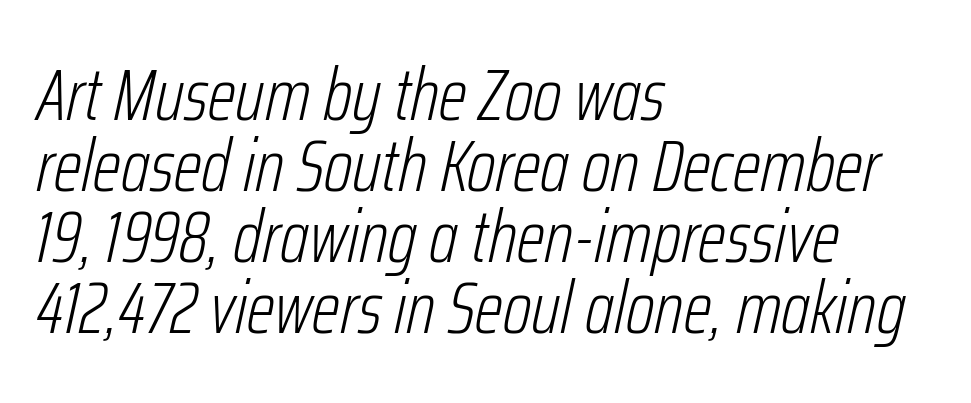
The image shows 74 px light, condensed type, italic (leaning right); set left-aligned, tight line spacing (0.96x), normal letter spacing, not underlined; low stroke contrast and a medium x-height.
